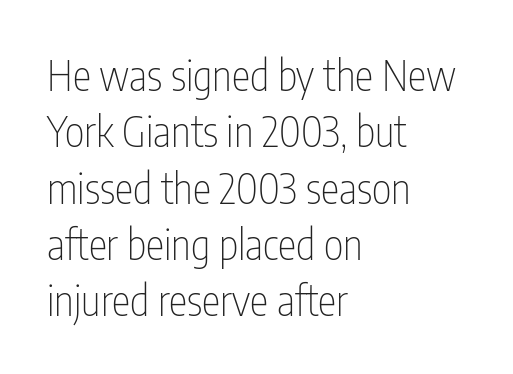
{"serif": "no", "italic": "no", "bold": "no", "weight": "thin", "width": "condensed", "stroke_contrast": "low", "x_height": "medium", "monospaced": "no", "underline": "no", "align": "left", "line_spacing": "normal", "line_spacing_ratio": 1.34, "letter_spacing": "normal", "letter_spacing_em": 0.0, "glyph_px": 42}
